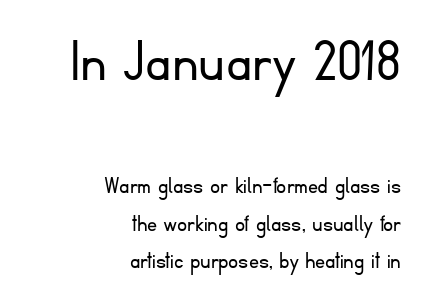
The image shows 63 px light sans-serif type, upright; set right-aligned, normal line spacing (1.49x), normal letter spacing, not underlined; the first (top) block is 2.52x larger; low stroke contrast and a small x-height.
